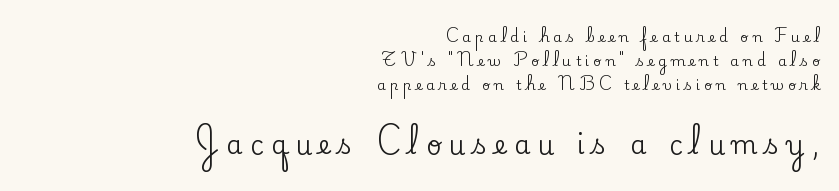
Q: Is the text italic (slanted)? A: No, it is upright.
Q: Is the text underlined? A: No.
Q: How is the paragraph aligned? A: Right-aligned.
Q: Is the spacing between letters normal or unusually wide? A: Unusually wide.
Q: Which block of text is set in a larger size, the first (top) or the second (bottom)? A: The second (bottom) one.
